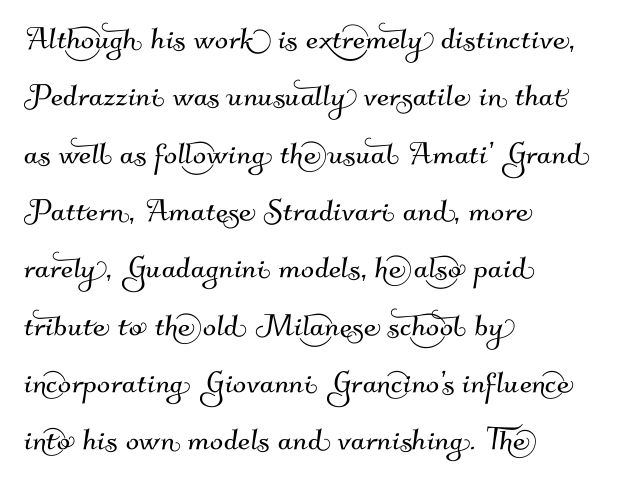
The image shows 39 px sans-serif type; set left-aligned, normal line spacing (1.47x), normal letter spacing, not underlined; medium stroke contrast and a small x-height.
